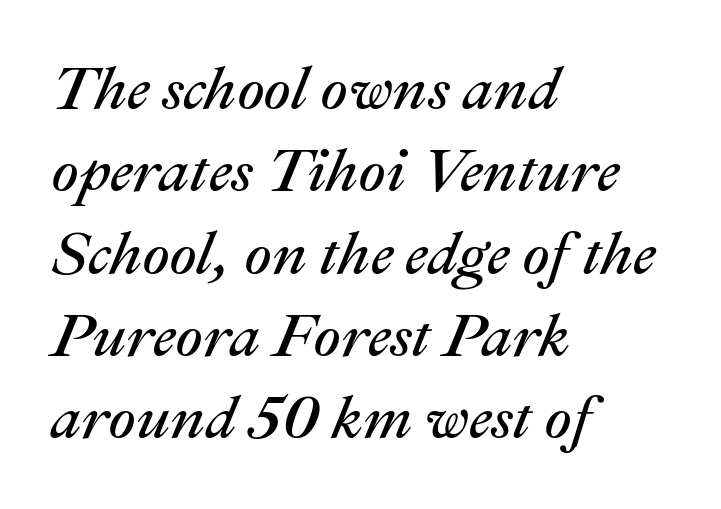
Does the lettering tilt? It does — this is italic. This sample has the flowing, uneven cadence of proportional lettering. Regarding leading, the lines here are spaced in the standard way. Plain, unruled lines of type. Where is the straight margin? On the left.
